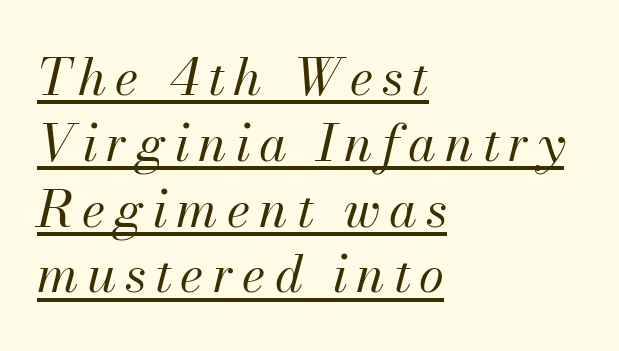
A typesetter would mark this as italic. A typesetter would call this leading conventional body-copy spacing. The letters advance in unequal steps, a hallmark of proportional type. You can see a thin bar hugging the bottom of the glyphs. Nothing heavy about these letters — not bold at all.
